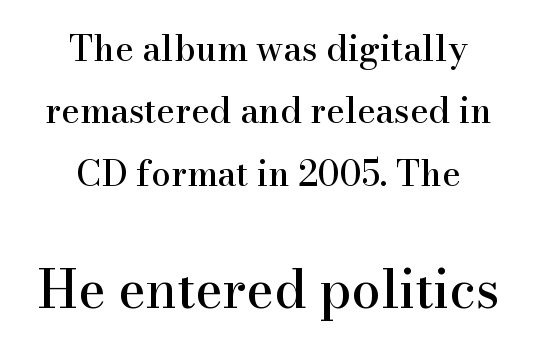
Q: Is the text italic (slanted)? A: No, it is upright.
Q: Is the typeface a serif or a sans-serif typeface? A: Serif.
Q: Is the text underlined? A: No.
Q: How is the paragraph aligned? A: Centered.
Q: Is the spacing between letters normal or unusually wide? A: Normal.
Q: Which block of text is set in a larger size, the first (top) or the second (bottom)? A: The second (bottom) one.
Q: Width (condensed, normal, or wide)? A: Normal.
Q: Stroke contrast? A: High.
Q: x-height? A: Small.
Q: Monospaced? A: No.
